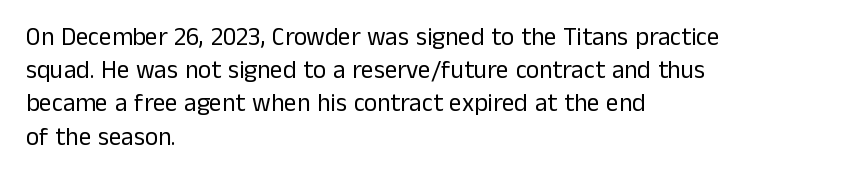
{"italic": "no", "bold": "no", "underline": "no", "align": "left", "line_spacing": "normal", "line_spacing_ratio": 1.33, "letter_spacing": "normal", "letter_spacing_em": 0.0, "glyph_px": 25}
